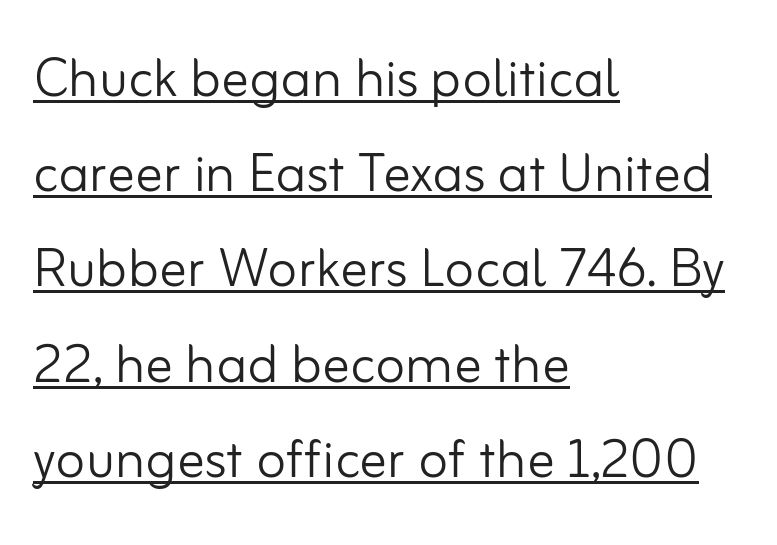
{"serif": "no", "italic": "no", "bold": "no", "weight": "light", "width": "normal", "stroke_contrast": "low", "x_height": "small", "monospaced": "no", "underline": "yes", "align": "left", "line_spacing": "normal", "line_spacing_ratio": 1.38, "letter_spacing": "normal", "letter_spacing_em": 0.0, "glyph_px": 69}
